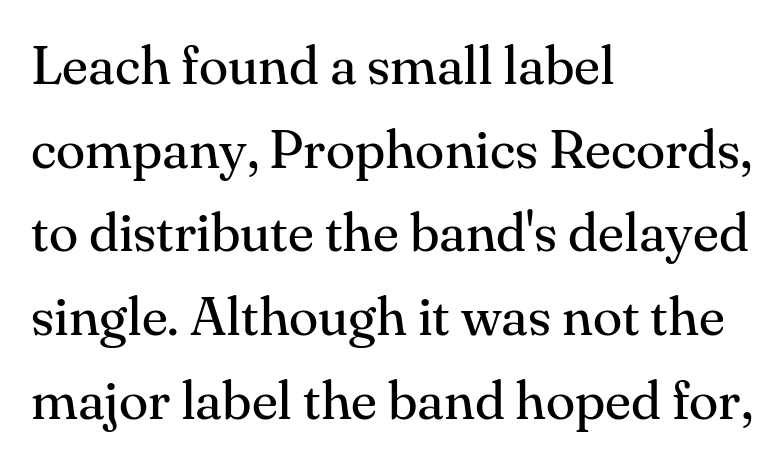
A quiet, ordinary-to-light weight characterises the typeface. Is the block centered? No — it sits flush against the left margin. The passage shown stacks its lines at a standard gap. Unlike a clean sans, this face finishes its strokes with serifs. Varying glyph widths throughout — classic text-font behaviour. In terms of letterspacing, this is plain default setting.
